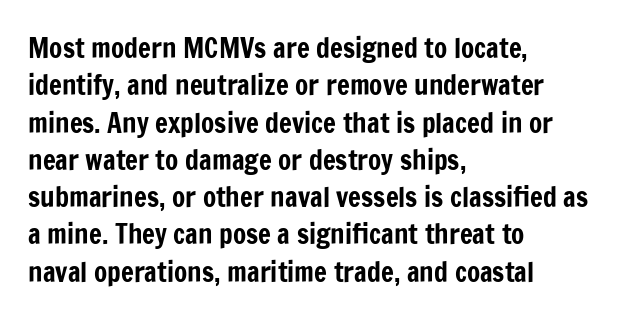
The image shows 27 px text type, upright; set left-aligned, normal line spacing (1.38x), normal letter spacing, not underlined.
